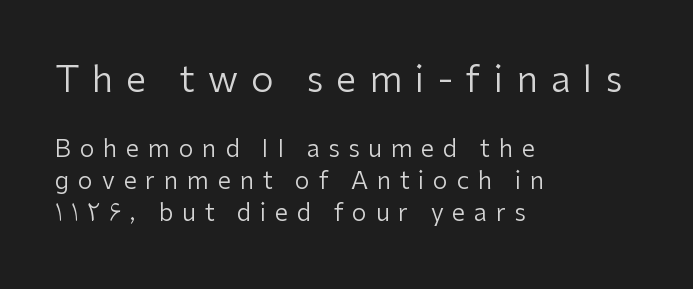
Q: Is the text bold? A: No.
Q: Is the text italic (slanted)? A: No, it is upright.
Q: Is the typeface a serif or a sans-serif typeface? A: Sans-serif.
Q: Is the text underlined? A: No.
Q: How is the paragraph aligned? A: Left-aligned.
Q: Is the spacing between letters normal or unusually wide? A: Unusually wide.
Q: Is the spacing between lines tight, normal or loose? A: Normal.
Q: Which block of text is set in a larger size, the first (top) or the second (bottom)? A: The first (top) one.
Q: Width (condensed, normal, or wide)? A: Normal.
Q: Stroke contrast? A: Low.
Q: x-height? A: Medium.
Q: Monospaced? A: No.
